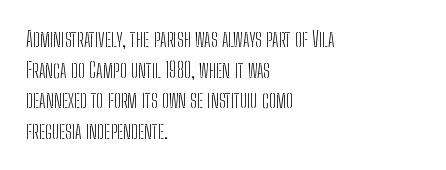
{"italic": "no", "bold": "no", "underline": "no", "align": "left", "line_spacing": "normal", "line_spacing_ratio": 1.46, "letter_spacing": "normal", "letter_spacing_em": 0.0, "glyph_px": 21}
